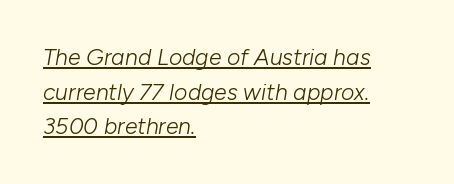
{"italic": "yes", "lean": "right", "slant_degrees": 10, "bold": "no", "underline": "yes", "align": "left", "line_spacing": "normal", "line_spacing_ratio": 1.51, "letter_spacing": "normal", "letter_spacing_em": 0.0, "glyph_px": 23}
